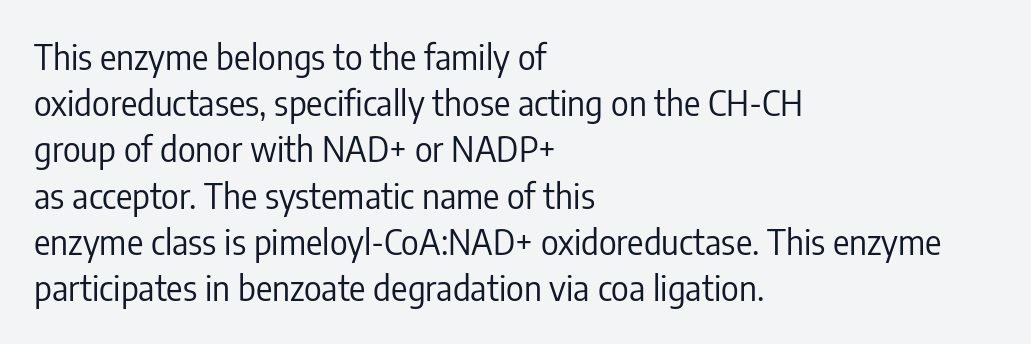
{"serif": "no", "italic": "no", "bold": "no", "weight": "regular", "width": "condensed", "stroke_contrast": "low", "x_height": "medium", "monospaced": "no", "underline": "no", "align": "left", "line_spacing": "normal", "line_spacing_ratio": 1.36, "letter_spacing": "normal", "letter_spacing_em": 0.0, "glyph_px": 34}
